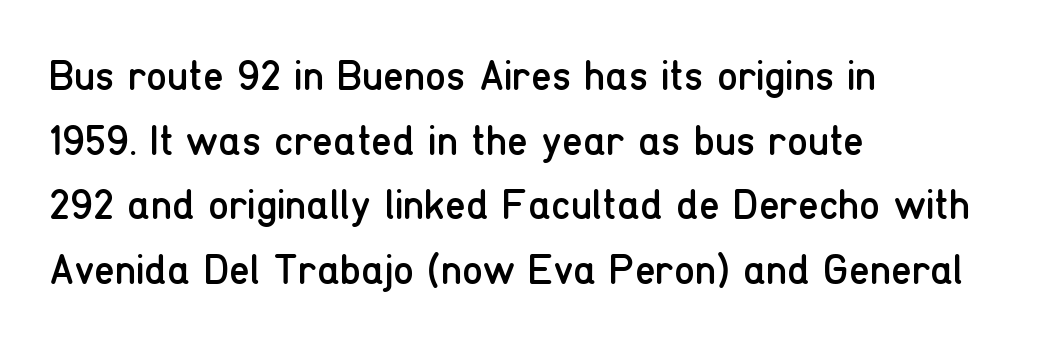
The image shows 42 px regular-weight, condensed sans-serif type, upright; set left-aligned, normal line spacing (1.54x), normal letter spacing, not underlined; low stroke contrast and a medium x-height.
